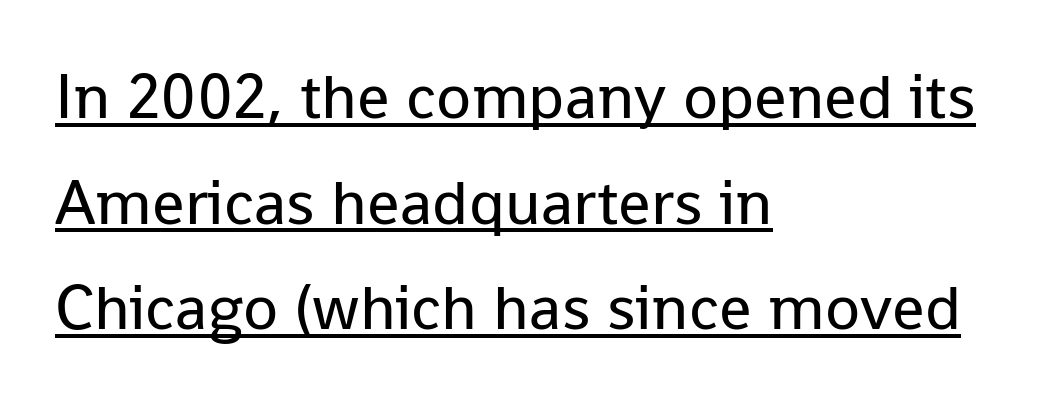
{"serif": "no", "italic": "no", "bold": "no", "weight": "regular", "width": "normal", "stroke_contrast": "low", "x_height": "medium", "monospaced": "no", "underline": "yes", "align": "left", "line_spacing": "normal", "line_spacing_ratio": 1.65, "letter_spacing": "normal", "letter_spacing_em": 0.0, "glyph_px": 64}
